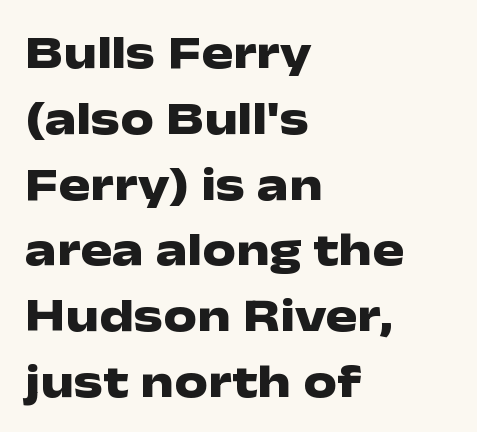
The image shows 47 px heavy, wide sans-serif type, upright; set left-aligned, normal line spacing (1.4x), normal letter spacing, not underlined; low stroke contrast and a medium x-height.
